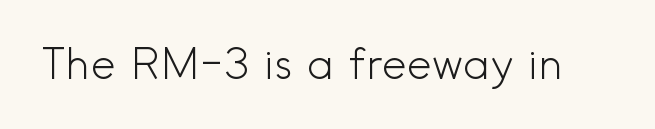
{"serif": "no", "italic": "no", "bold": "no", "weight": "light", "width": "normal", "x_height": "small", "monospaced": "no", "underline": "no", "letter_spacing": "normal", "letter_spacing_em": 0.0, "glyph_px": 43}
